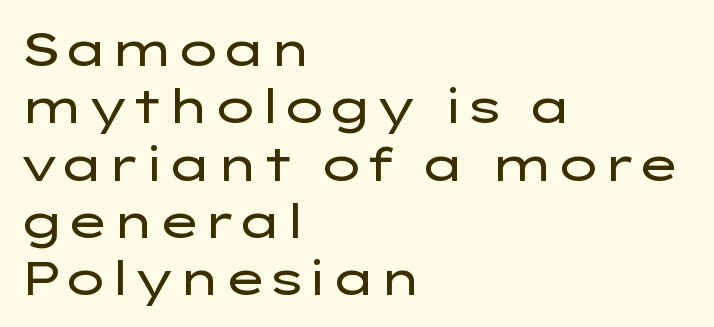
The type is set solid horizontally, with unmodified tracking. Unbolded letterforms with no extra heft. Glance below the letters and you will spot only blank space. If you drew a line through each stem, it would be perfectly vertical. This sample is left-justified, so line endings fall wherever the words run out.
